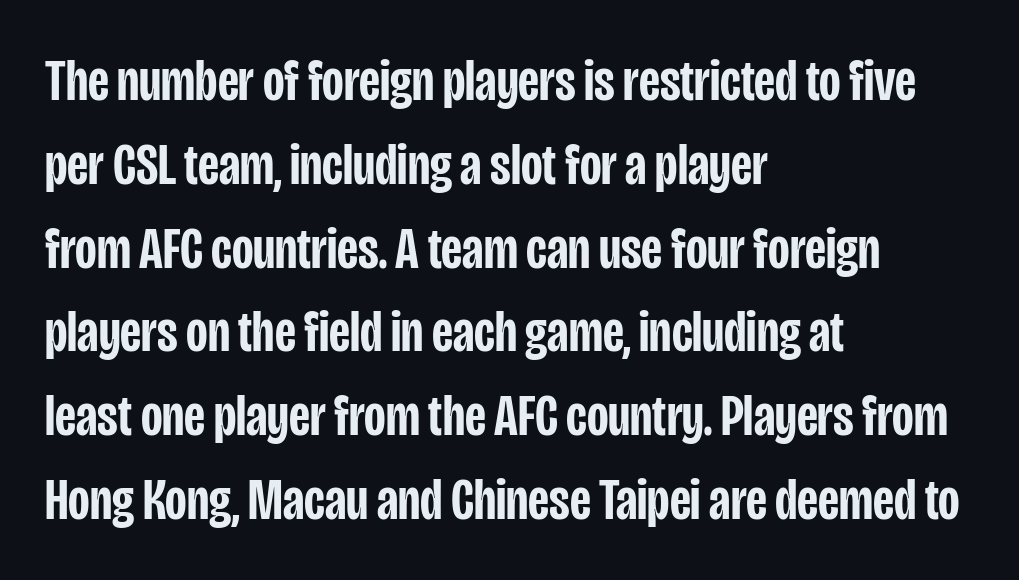
The image shows 59 px semibold, condensed sans-serif type, upright; set left-aligned, normal line spacing (1.42x), normal letter spacing, not underlined; low stroke contrast and a large x-height.
